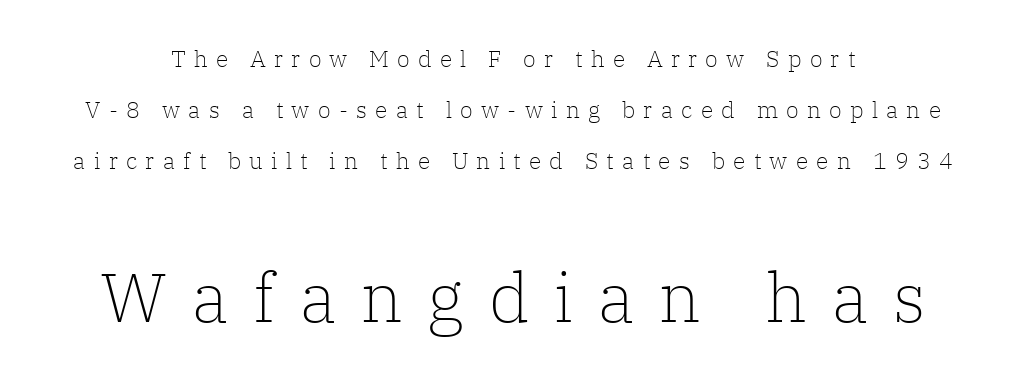
{"serif": "yes", "italic": "no", "bold": "no", "weight": "light", "width": "normal", "stroke_contrast": "low", "x_height": "medium", "monospaced": "no", "underline": "no", "align": "center", "line_spacing": "loose", "line_spacing_ratio": 2.21, "letter_spacing": "wide", "letter_spacing_em": 0.36, "larger_block": "second", "size_ratio": 3.0, "glyph_px": 69}
